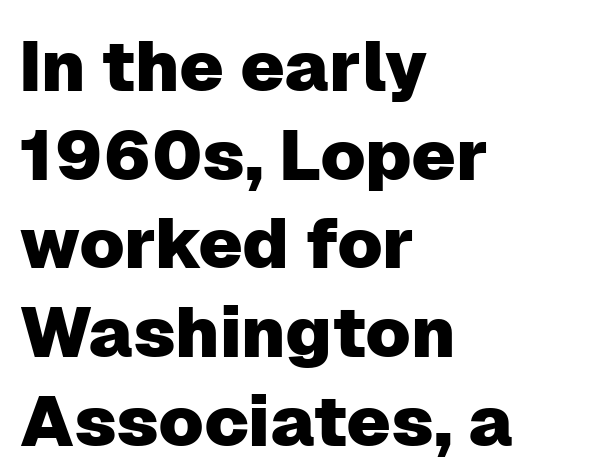
{"serif": "no", "italic": "no", "width": "normal", "stroke_contrast": "low", "x_height": "medium", "monospaced": "no", "underline": "no", "align": "left", "line_spacing": "normal", "line_spacing_ratio": 1.25, "letter_spacing": "normal", "letter_spacing_em": 0.0, "glyph_px": 71}
